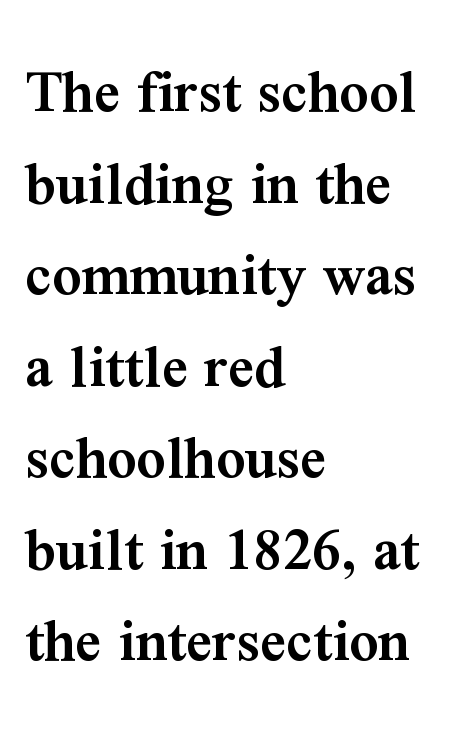
Q: Is the text bold? A: Semi-bold.
Q: Is the text italic (slanted)? A: No, it is upright.
Q: Is the typeface a serif or a sans-serif typeface? A: Serif.
Q: Is the text underlined? A: No.
Q: How is the paragraph aligned? A: Left-aligned.
Q: Is the spacing between letters normal or unusually wide? A: Normal.
Q: Is the spacing between lines tight, normal or loose? A: Normal.
Q: Width (condensed, normal, or wide)? A: Normal.
Q: Stroke contrast? A: Medium.
Q: x-height? A: Medium.
Q: Monospaced? A: No.
